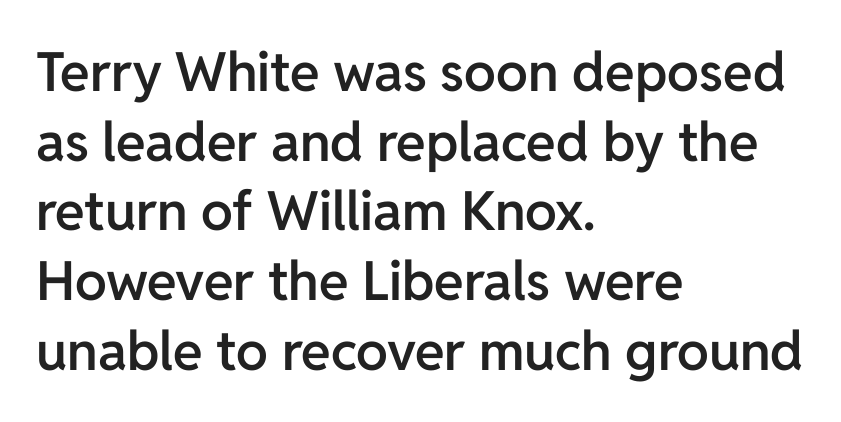
{"serif": "no", "italic": "no", "bold": "semi", "weight": "semibold", "width": "normal", "stroke_contrast": "low", "x_height": "medium", "monospaced": "no", "underline": "no", "align": "left", "line_spacing": "normal", "line_spacing_ratio": 1.29, "letter_spacing": "normal", "letter_spacing_em": 0.0, "glyph_px": 54}
